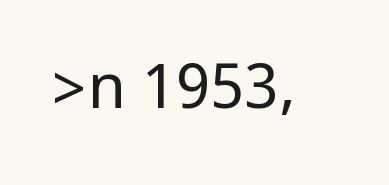
{"serif": "no", "italic": "no", "bold": "no", "weight": "regular", "width": "condensed", "stroke_contrast": "low", "underline": "no", "letter_spacing": "normal", "letter_spacing_em": 0.0, "glyph_px": 62}
